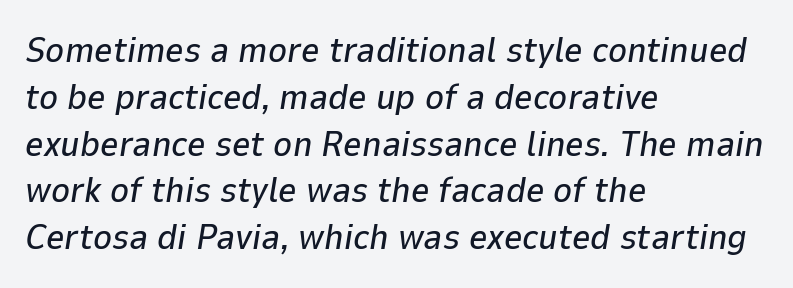
{"italic": "yes", "lean": "right", "slant_degrees": 9, "width": "normal", "stroke_contrast": "low", "x_height": "medium", "monospaced": "no", "underline": "no", "align": "left", "line_spacing": "normal", "line_spacing_ratio": 1.3, "letter_spacing": "normal", "letter_spacing_em": 0.0, "glyph_px": 36}
